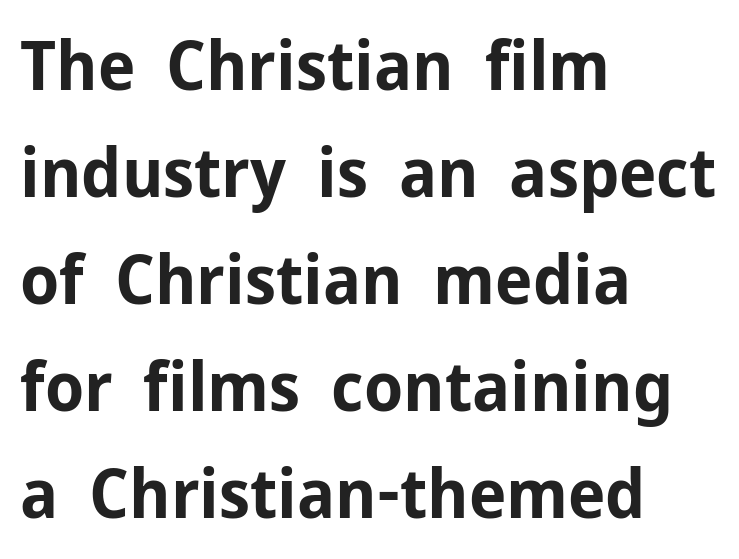
{"serif": "no", "italic": "no", "bold": "yes", "weight": "bold", "width": "normal", "stroke_contrast": "low", "x_height": "medium", "monospaced": "no", "underline": "no", "align": "left", "line_spacing": "normal", "line_spacing_ratio": 1.55, "letter_spacing": "normal", "letter_spacing_em": 0.0, "glyph_px": 69}
